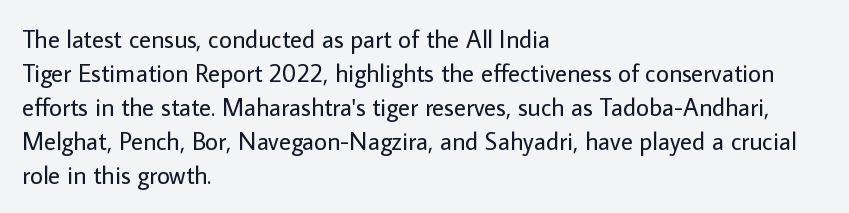
The image shows 25 px text type, upright; set left-aligned, normal line spacing (1.36x), normal letter spacing, not underlined.
